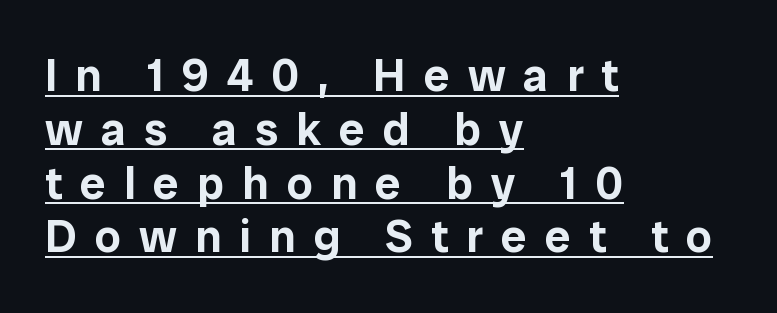
A typesetter would call this proportional, since set widths differ per character. Every stem runs plumb, perpendicular to the baseline. A classic flush-left, rag-right setting is used for this passage. What stands out about the letter spacing? Its width — letters are far apart. Decoration check: the copy is underlined.
